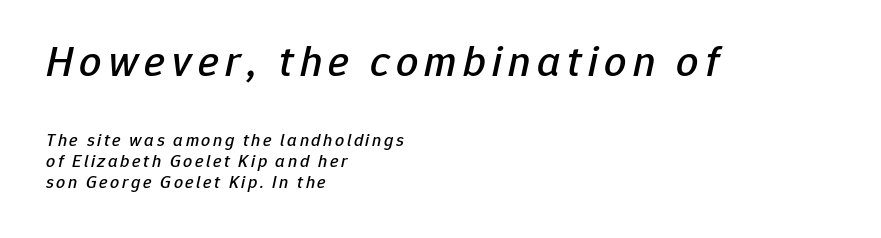
{"italic": "yes", "lean": "right", "slant_degrees": 12, "width": "normal", "stroke_contrast": "low", "x_height": "medium", "monospaced": "no", "underline": "no", "align": "left", "line_spacing_ratio": 1.17, "larger_block": "first", "size_ratio": 2.44, "glyph_px": 44}
